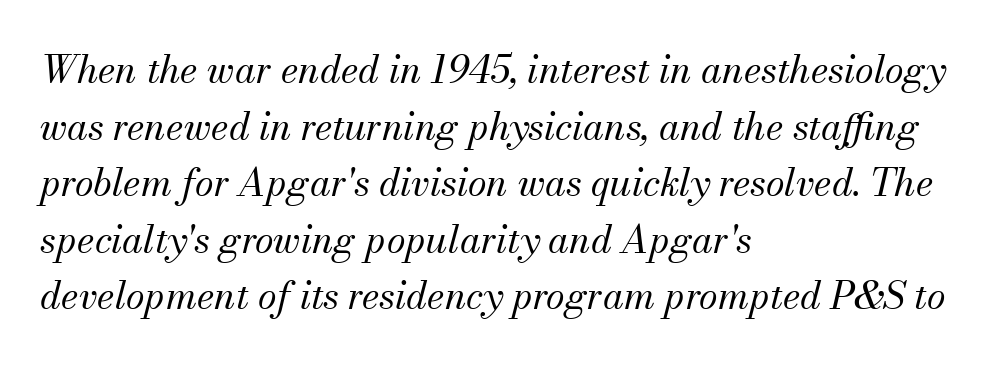
Each letter's strokes conclude with small projecting serifs. The font is comparable to plain body text, perhaps lighter. Normally led — the rows are evenly, conventionally spaced. The rendering anchors every line to the left-hand side. Default kerning and tracking; the words read as compact shapes.
